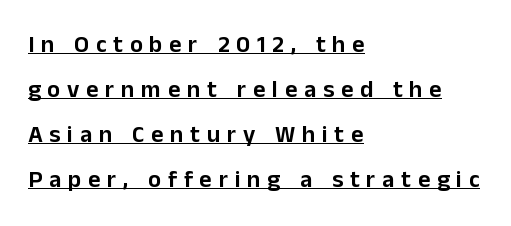
Q: Is the text italic (slanted)? A: No, it is upright.
Q: Is the text underlined? A: Yes.
Q: How is the paragraph aligned? A: Left-aligned.
Q: Is the spacing between letters normal or unusually wide? A: Unusually wide.
